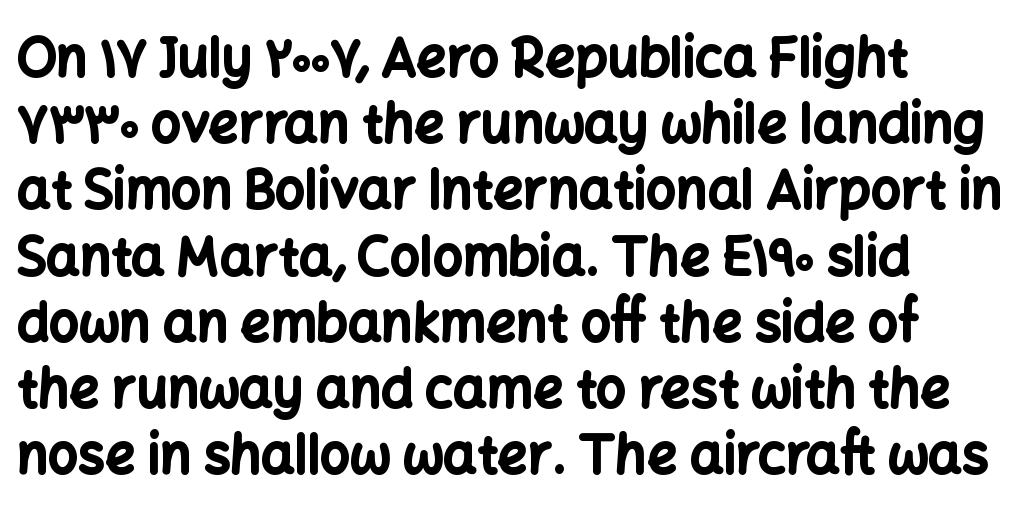
Q: Is the text bold? A: Yes.
Q: Is the text italic (slanted)? A: No, it is upright.
Q: Is the typeface a serif or a sans-serif typeface? A: Sans-serif.
Q: Is the text underlined? A: No.
Q: How is the paragraph aligned? A: Left-aligned.
Q: Is the spacing between letters normal or unusually wide? A: Normal.
Q: Is the spacing between lines tight, normal or loose? A: Normal.
Q: Width (condensed, normal, or wide)? A: Normal.
Q: Stroke contrast? A: Low.
Q: x-height? A: Medium.
Q: Monospaced? A: No.
